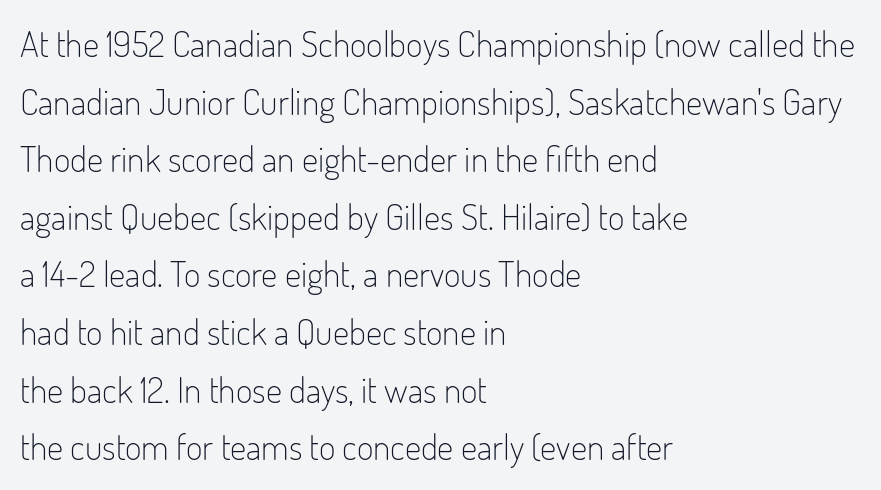
Q: Is the text bold? A: No.
Q: Is the text italic (slanted)? A: No, it is upright.
Q: Is the typeface a serif or a sans-serif typeface? A: Sans-serif.
Q: Is the text underlined? A: No.
Q: How is the paragraph aligned? A: Left-aligned.
Q: Is the spacing between letters normal or unusually wide? A: Normal.
Q: Is the spacing between lines tight, normal or loose? A: Normal.
Q: Width (condensed, normal, or wide)? A: Condensed.
Q: Stroke contrast? A: Low.
Q: x-height? A: Small.
Q: Monospaced? A: No.
